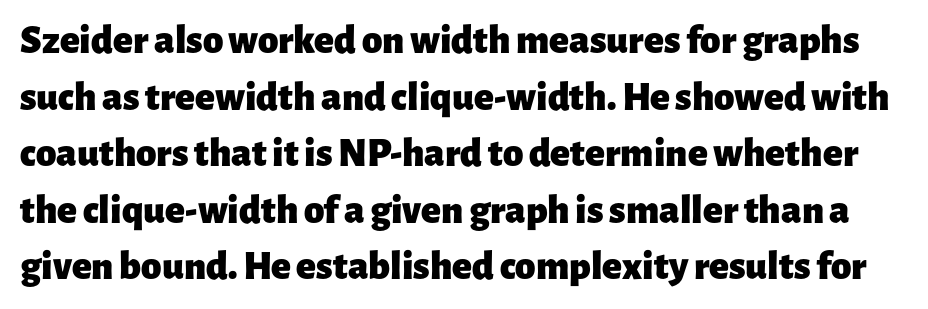
The image shows 41 px heavy sans-serif type, upright; set normal line spacing (1.38x), normal letter spacing, not underlined; low stroke contrast and a medium x-height.
